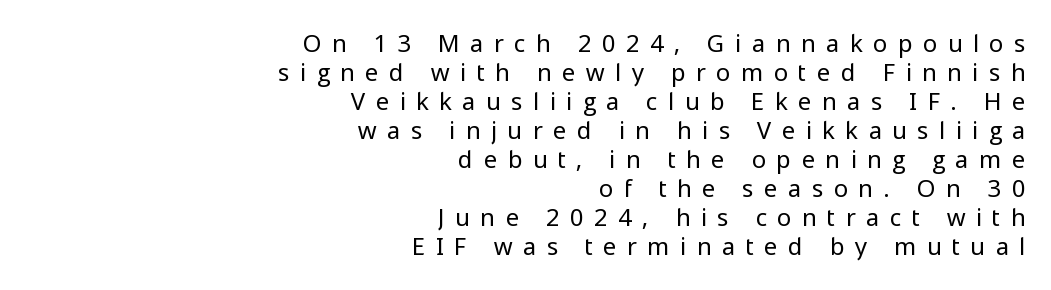
The image shows 24 px text type, upright; set right-aligned, line spacing 1.21x, unusually wide letter spacing (+0.45 em), not underlined.
